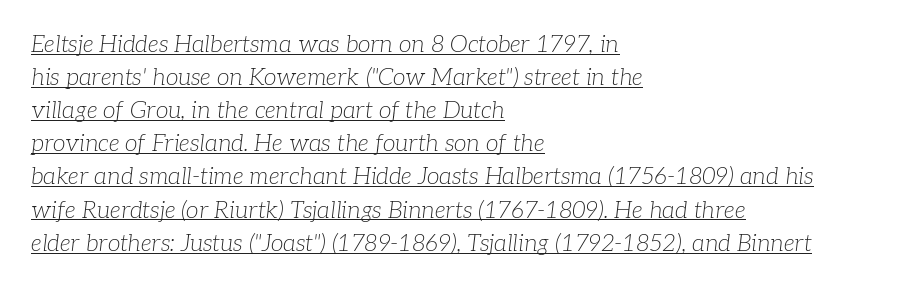
{"italic": "yes", "lean": "right", "slant_degrees": 7, "bold": "no", "underline": "yes", "align": "left", "line_spacing": "normal", "line_spacing_ratio": 1.44, "letter_spacing": "normal", "letter_spacing_em": 0.0, "glyph_px": 23}
